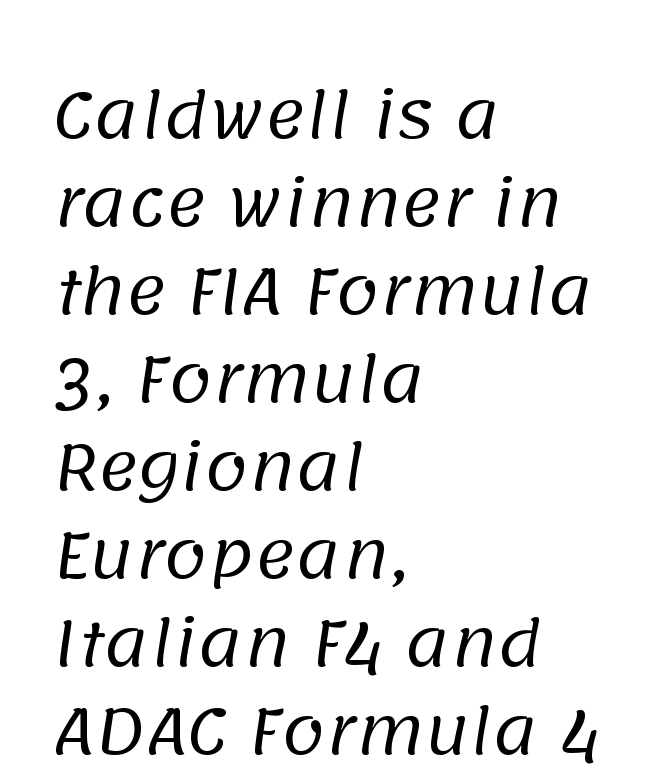
The image shows 62 px regular-weight sans-serif type; set left-aligned, normal line spacing (1.42x), normal letter spacing, not underlined; low stroke contrast and a large x-height.
